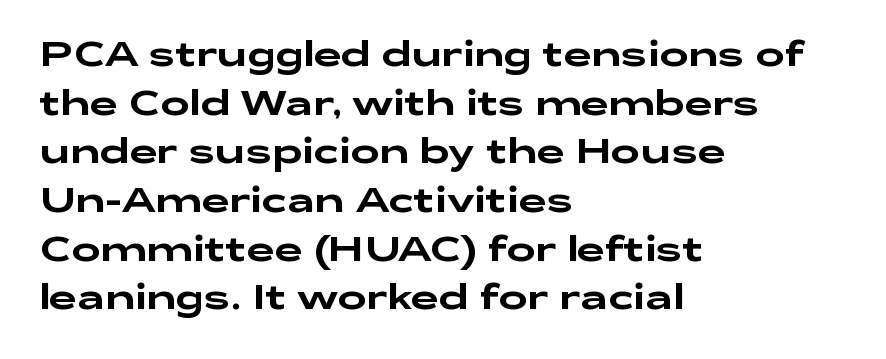
The image shows 35 px wide sans-serif type, upright; set left-aligned, normal line spacing (1.39x), normal letter spacing, not underlined; low stroke contrast and a medium x-height.
